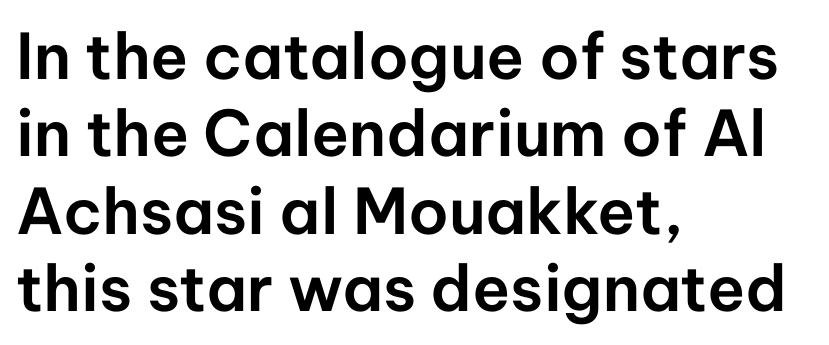
Each row of text sits above clean, open space. Is the letter spacing exaggerated? No — it looks like the ordinary default. These lines are rendered in a variable-pitch font. The axis of the letterforms is exactly vertical. Which margin do the lines hug? The left one — the right edge is uneven.
